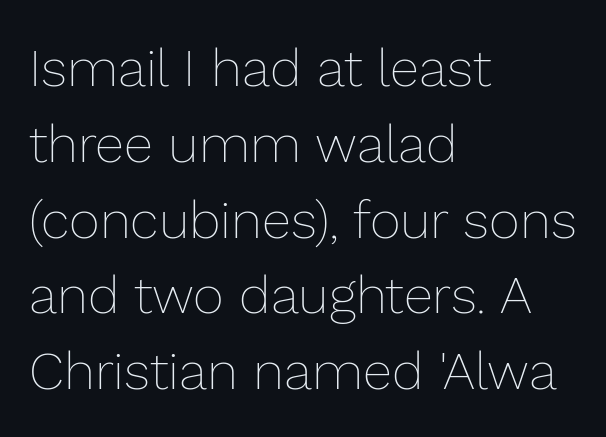
{"italic": "no", "bold": "no", "weight": "thin", "width": "normal", "stroke_contrast": "low", "x_height": "medium", "monospaced": "no", "underline": "no", "align": "left", "line_spacing": "normal", "line_spacing_ratio": 1.43, "letter_spacing": "normal", "letter_spacing_em": 0.0, "glyph_px": 53}
